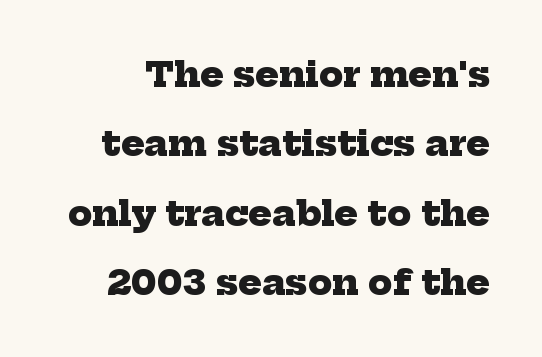
{"serif": "yes", "bold": "yes", "weight": "heavy", "width": "normal", "stroke_contrast": "low", "x_height": "medium", "monospaced": "no", "underline": "no", "line_spacing": "loose", "line_spacing_ratio": 1.98, "letter_spacing": "normal", "letter_spacing_em": 0.0, "glyph_px": 35}
